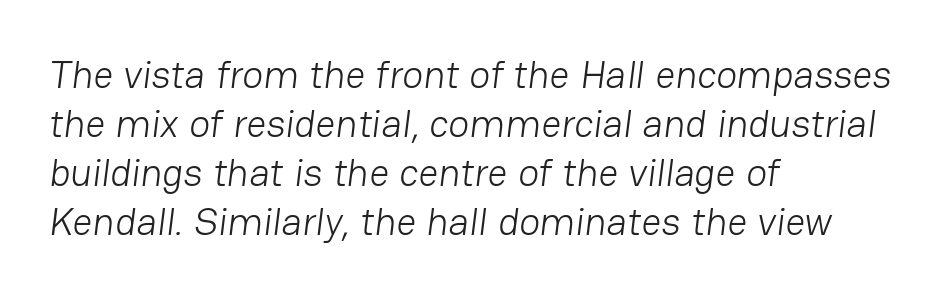
The image shows 39 px light sans-serif type; set left-aligned, normal line spacing (1.26x), normal letter spacing, not underlined; low stroke contrast and a medium x-height.
